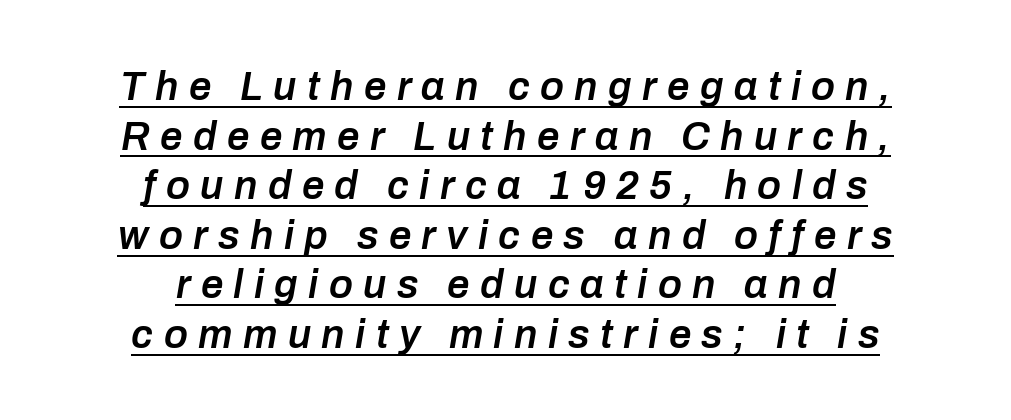
{"italic": "yes", "lean": "right", "slant_degrees": 10, "bold": "semi", "weight": "semibold", "width": "normal", "stroke_contrast": "low", "x_height": "medium", "monospaced": "no", "underline": "yes", "align": "center", "line_spacing_ratio": 1.24, "letter_spacing": "wide", "letter_spacing_em": 0.26, "glyph_px": 40}
